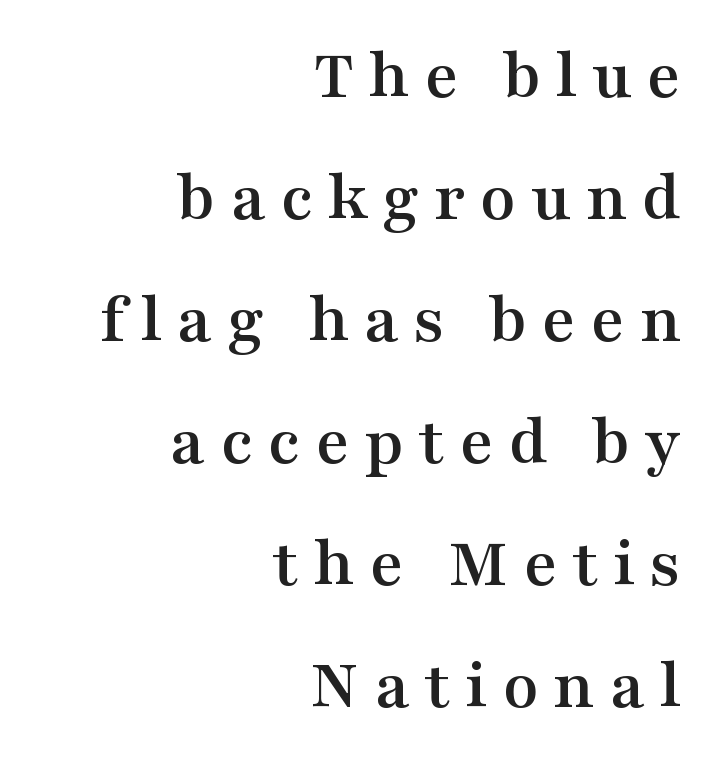
Q: Is the text italic (slanted)? A: No, it is upright.
Q: Is the typeface a serif or a sans-serif typeface? A: Serif.
Q: Is the text underlined? A: No.
Q: How is the paragraph aligned? A: Right-aligned.
Q: Is the spacing between letters normal or unusually wide? A: Unusually wide.
Q: Is the spacing between lines tight, normal or loose? A: Normal.
Q: Width (condensed, normal, or wide)? A: Wide.
Q: Stroke contrast? A: Medium.
Q: x-height? A: Medium.
Q: Monospaced? A: No.
